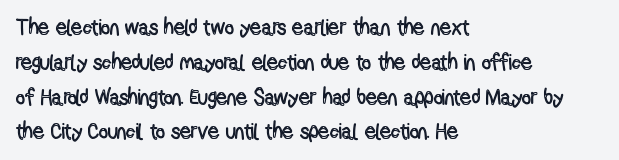
The image shows 22 px text type, upright; set left-aligned, normal line spacing (1.58x), normal letter spacing, not underlined.
